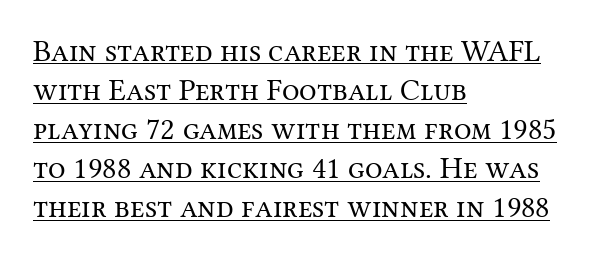
The image shows 31 px regular-weight serif type, upright; set left-aligned, normal line spacing (1.26x), normal letter spacing, underlined; medium stroke contrast and a medium x-height.
